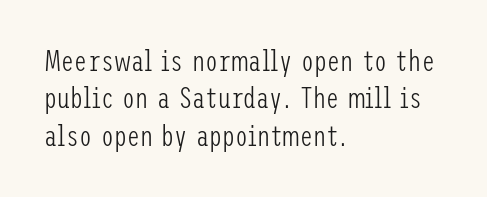
{"serif": "no", "italic": "no", "bold": "no", "weight": "light", "width": "condensed", "stroke_contrast": "low", "x_height": "medium", "underline": "no", "align": "left", "line_spacing": "normal", "line_spacing_ratio": 1.29, "letter_spacing": "normal", "letter_spacing_em": 0.0, "glyph_px": 29}
